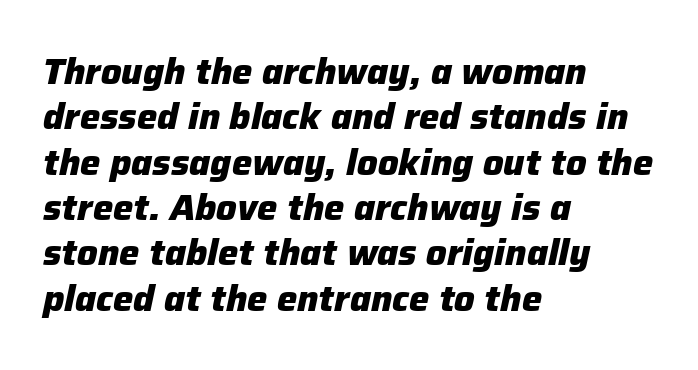
A typesetter would call this proportional, since set widths differ per character. Summary of vertical rhythm: regular, with standard interline spacing. The glyphs are unaccompanied by any horizontal stroke below them. A student would call this left alignment; a typographer would say flush left, rag right. The rendering keeps characters at their native spacing.
